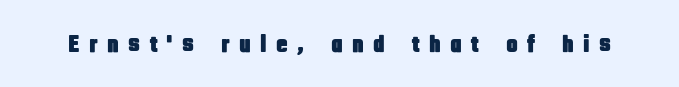
{"italic": "no", "underline": "no", "letter_spacing": "wide", "letter_spacing_em": 0.39, "glyph_px": 24}
